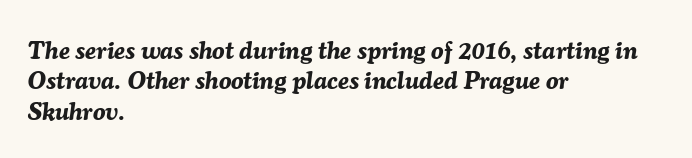
{"italic": "yes", "lean": "right", "slant_degrees": 7, "bold": "yes", "underline": "no", "align": "left", "line_spacing_ratio": 1.22, "letter_spacing": "normal", "letter_spacing_em": 0.0, "glyph_px": 25}
